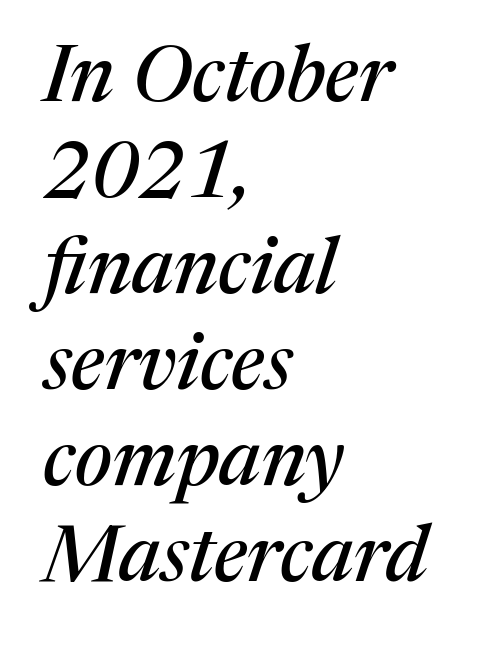
Q: Is the text italic (slanted)? A: Yes, it leans right by about 17 degrees.
Q: Is the typeface a serif or a sans-serif typeface? A: Serif.
Q: Is the text underlined? A: No.
Q: How is the paragraph aligned? A: Left-aligned.
Q: Is the spacing between letters normal or unusually wide? A: Normal.
Q: Width (condensed, normal, or wide)? A: Normal.
Q: Stroke contrast? A: Medium.
Q: x-height? A: Medium.
Q: Monospaced? A: No.
